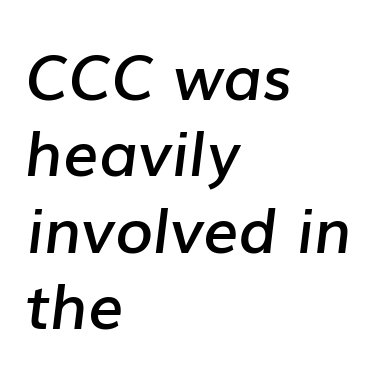
Proportional: the letters do not fall into vertical columns. The glyphs look as if they've been sheared to an angle. The paragraph has a hard left edge and a soft right edge. The strokes are fattened partway — semibold, not bold.
